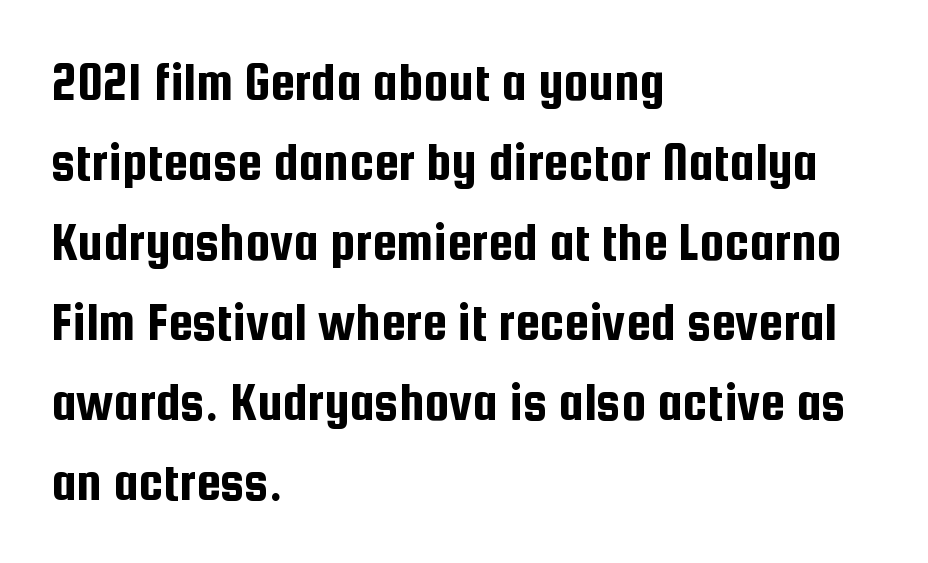
Spacing verdict: proportional, widths tailored to each character. The lines sit at an ordinary, default distance from one another. Unlike a traditional serif, this face leaves its strokes unadorned. Honestly, the letter spacing is just normal — you wouldn't notice it. Lines of text with bare space underneath. These lines stack with their left ends in a neat column.
